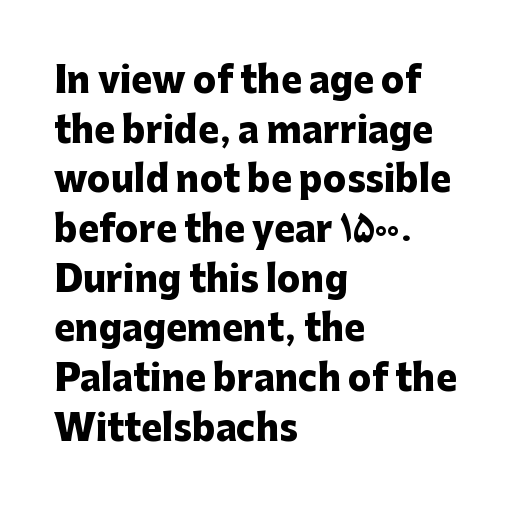
The image shows 35 px heavy sans-serif type, upright; set left-aligned, normal line spacing (1.42x), normal letter spacing, not underlined; low stroke contrast and a medium x-height.
